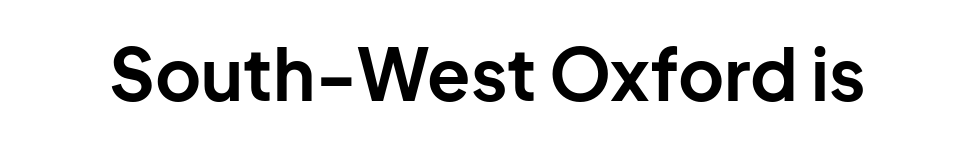
The image shows 71 px bold sans-serif type, upright; set normal letter spacing, not underlined; low stroke contrast and a medium x-height.
